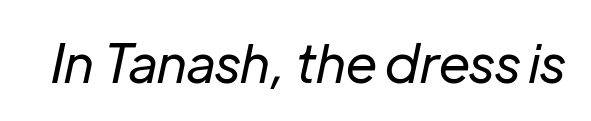
These lines are rendered in a variable-pitch font. The specimen reads as italic at a glance. Anything drawn beneath the words? Only blank space. The typeface has the unassuming heft of standard copy or less.
